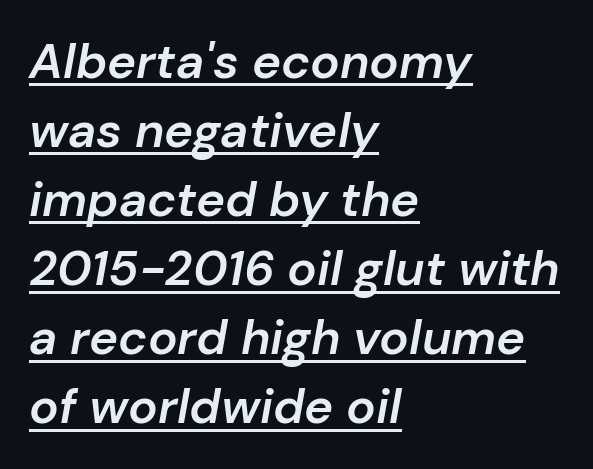
{"italic": "yes", "lean": "right", "slant_degrees": 10, "bold": "semi", "weight": "semibold", "width": "normal", "stroke_contrast": "low", "x_height": "medium", "monospaced": "no", "underline": "yes", "align": "left", "line_spacing": "normal", "line_spacing_ratio": 1.41, "letter_spacing": "normal", "letter_spacing_em": 0.0, "glyph_px": 49}
